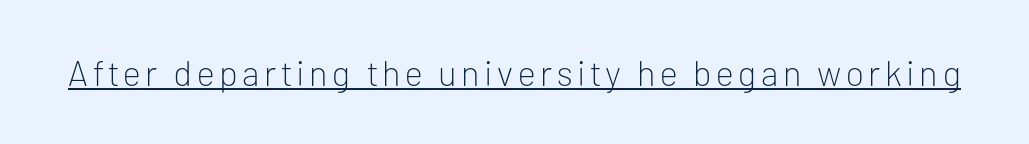
Q: Is the text bold? A: No.
Q: Is the text italic (slanted)? A: No, it is upright.
Q: Is the typeface a serif or a sans-serif typeface? A: Sans-serif.
Q: Is the text underlined? A: Yes.
Q: Width (condensed, normal, or wide)? A: Normal.
Q: Stroke contrast? A: Low.
Q: x-height? A: Medium.
Q: Monospaced? A: No.
